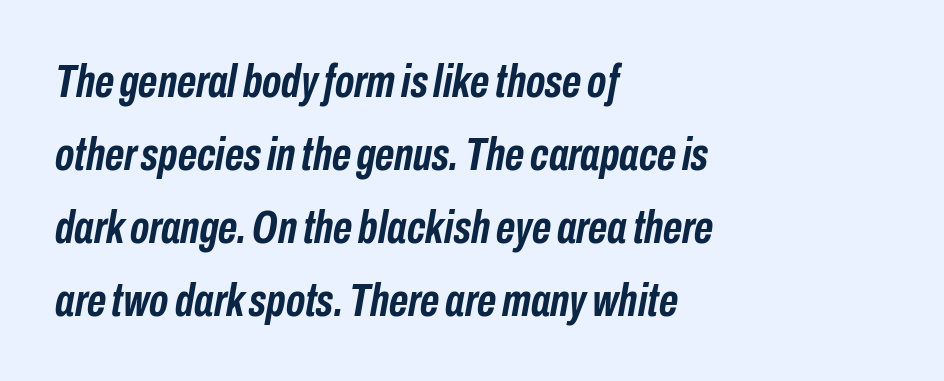
Q: Is the text bold? A: Yes.
Q: Is the text italic (slanted)? A: Yes, it leans right by about 10 degrees.
Q: Is the text underlined? A: No.
Q: How is the paragraph aligned? A: Left-aligned.
Q: Is the spacing between letters normal or unusually wide? A: Normal.
Q: Is the spacing between lines tight, normal or loose? A: Normal.
Q: Width (condensed, normal, or wide)? A: Condensed.
Q: Stroke contrast? A: Low.
Q: x-height? A: Medium.
Q: Monospaced? A: No.
